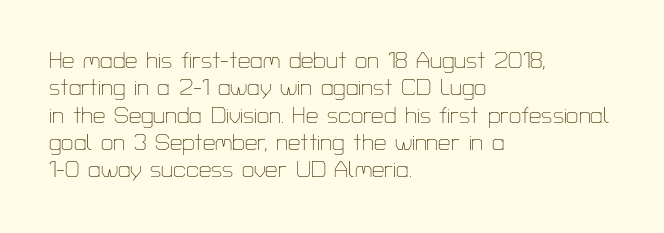
{"italic": "no", "bold": "no", "underline": "no", "align": "left", "line_spacing_ratio": 1.24, "letter_spacing": "normal", "letter_spacing_em": 0.0, "glyph_px": 22}
